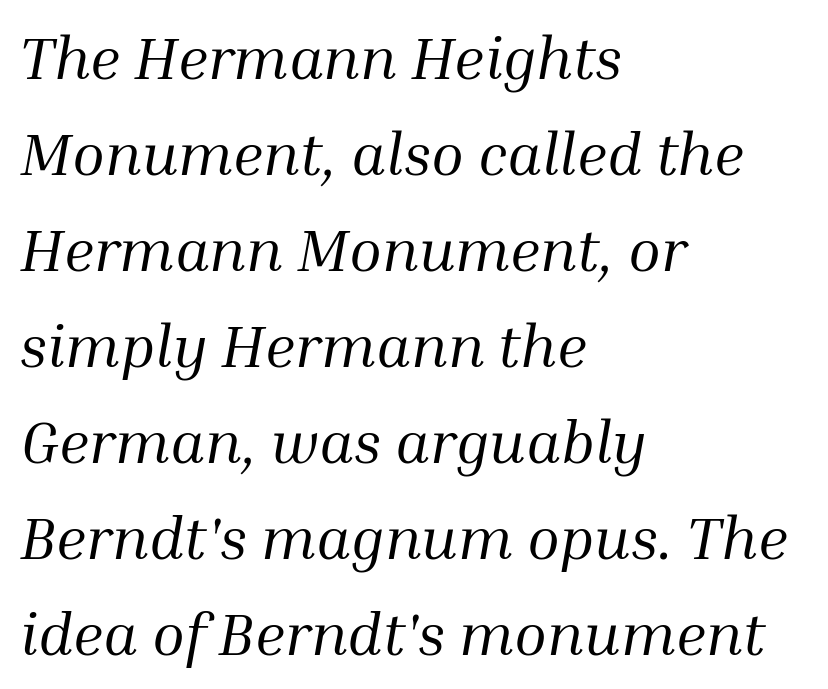
Compared with a centered layout, this one pins lines to the left instead. The weight would be labelled regular, book, light, or lighter still. A clean baseline with only descenders dipping below it. Summary of vertical rhythm: regular, with standard interline spacing.
